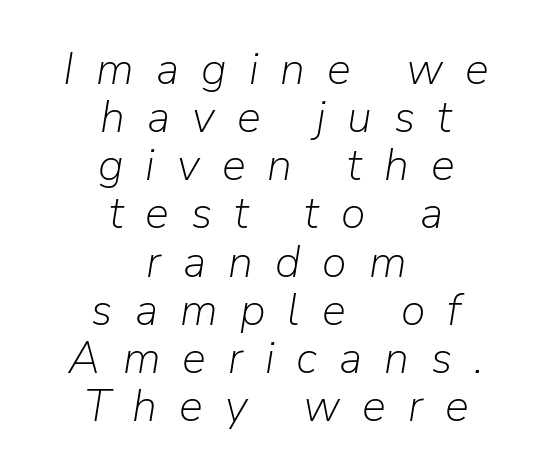
The image shows 45 px light type, italic (leaning right); set centered, tight line spacing (1.07x), unusually wide letter spacing (+0.49 em), not underlined; low stroke contrast and a medium x-height.
